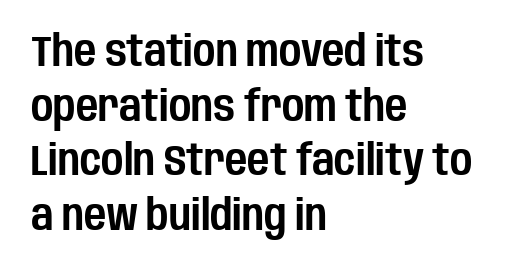
Each row of text sits above clean, open space. Leftover space on each line is placed entirely after the last word. Look at the bottom of the vertical strokes: they stop flat, with no serifs. Here the glyphs are tracked normally, forming tight word shapes. The passage shown is typed in a proportional face where columns would drift. It's the straight-up-and-down kind of type.
